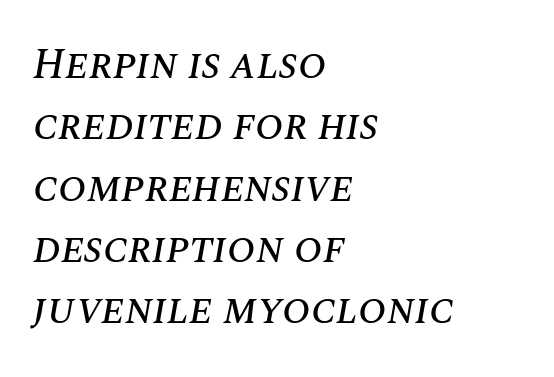
{"italic": "yes", "lean": "right", "slant_degrees": 10, "width": "normal", "stroke_contrast": "medium", "x_height": "large", "monospaced": "no", "underline": "no", "align": "left", "line_spacing": "normal", "line_spacing_ratio": 1.46, "letter_spacing": "normal", "letter_spacing_em": 0.0, "glyph_px": 42}
